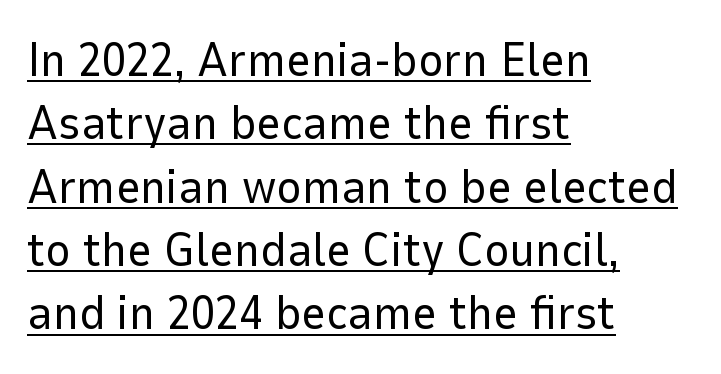
The image shows 48 px regular-weight sans-serif type, upright; set left-aligned, normal line spacing (1.32x), normal letter spacing, underlined; low stroke contrast and a medium x-height.
